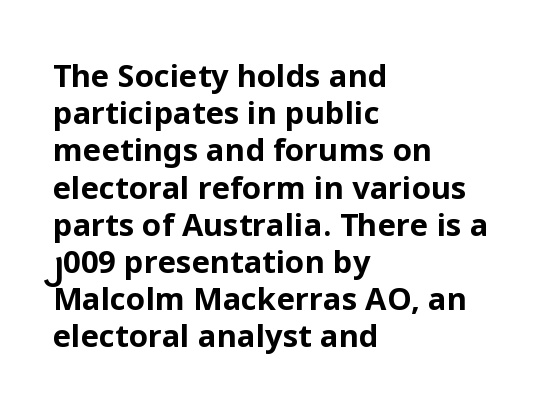
Q: Is the text bold? A: Yes.
Q: Is the text italic (slanted)? A: No, it is upright.
Q: Is the typeface a serif or a sans-serif typeface? A: Sans-serif.
Q: Is the text underlined? A: No.
Q: How is the paragraph aligned? A: Left-aligned.
Q: Is the spacing between letters normal or unusually wide? A: Normal.
Q: Width (condensed, normal, or wide)? A: Normal.
Q: Stroke contrast? A: Low.
Q: x-height? A: Medium.
Q: Monospaced? A: No.
